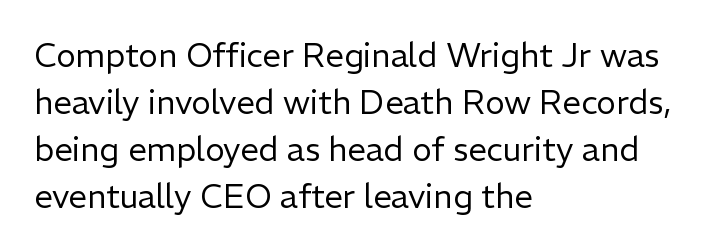
{"serif": "no", "italic": "no", "bold": "no", "weight": "regular", "width": "normal", "stroke_contrast": "low", "x_height": "medium", "monospaced": "no", "underline": "no", "align": "left", "line_spacing": "normal", "line_spacing_ratio": 1.42, "letter_spacing": "normal", "letter_spacing_em": 0.0, "glyph_px": 33}
